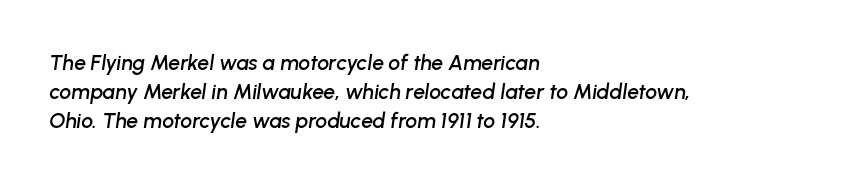
Q: Is the text italic (slanted)? A: Yes, it leans right by about 8 degrees.
Q: Is the text underlined? A: No.
Q: How is the paragraph aligned? A: Left-aligned.
Q: Is the spacing between letters normal or unusually wide? A: Normal.
Q: Is the spacing between lines tight, normal or loose? A: Normal.
